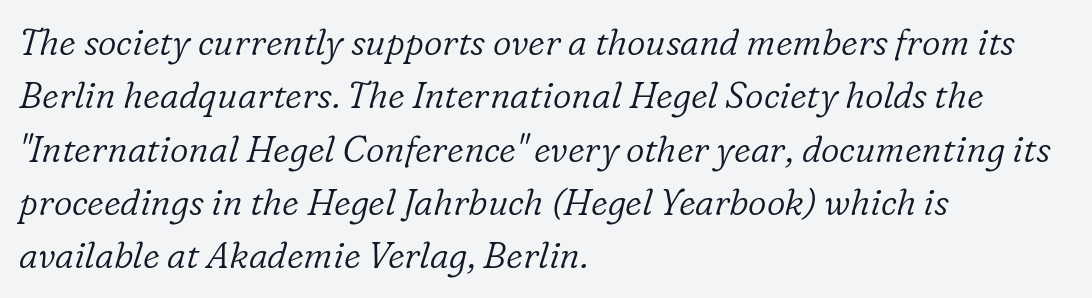
Has an underline been added? It has not. Short and long lines alike share a common starting point at left. The typography opts for an oblique posture over an upright one. Short note: letters normally spaced. The rendering uses a moderate line-height, typical for paragraphs. Weight: regular or lighter.
